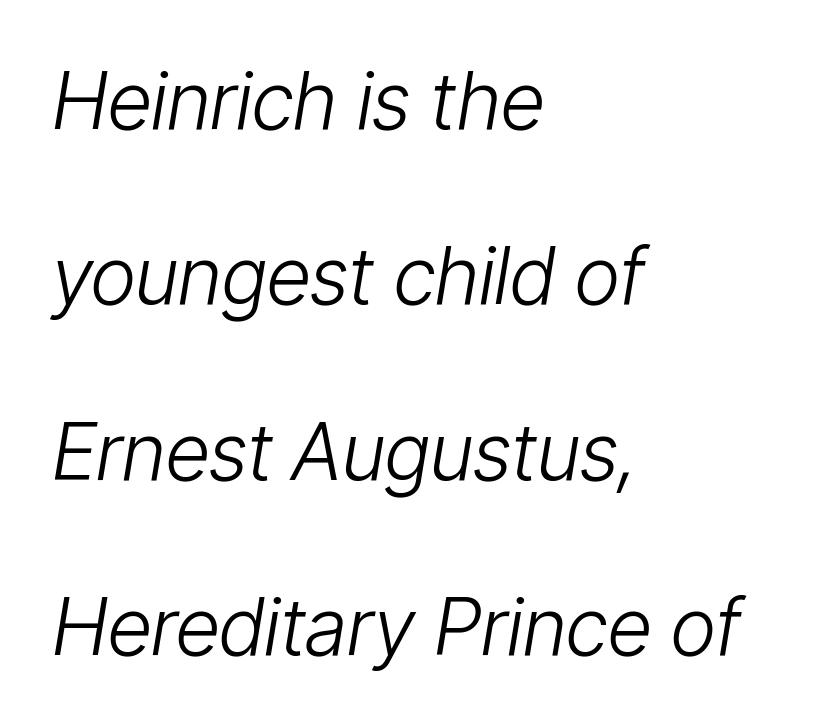
Q: Is the text bold? A: No.
Q: Is the text italic (slanted)? A: Yes, it leans right by about 9 degrees.
Q: Is the text underlined? A: No.
Q: How is the paragraph aligned? A: Left-aligned.
Q: Is the spacing between letters normal or unusually wide? A: Normal.
Q: Is the spacing between lines tight, normal or loose? A: Loose.
Q: Width (condensed, normal, or wide)? A: Condensed.
Q: Stroke contrast? A: Low.
Q: x-height? A: Medium.
Q: Monospaced? A: No.
